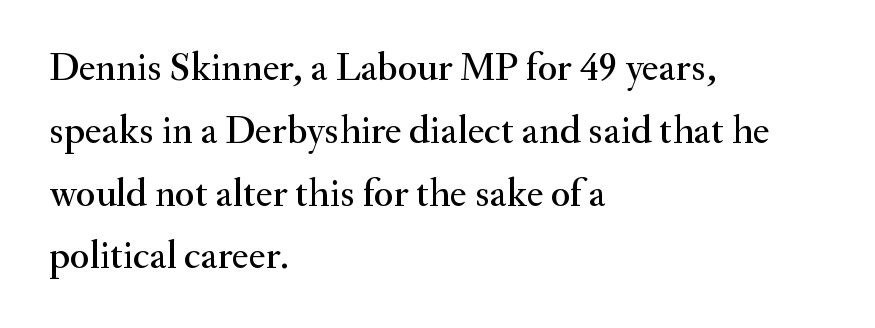
The leading is moderate, giving the passage an even texture. Default kerning and tracking; the words read as compact shapes. To sum up the face: it has serifs. The specimen reads as upright at a glance.
